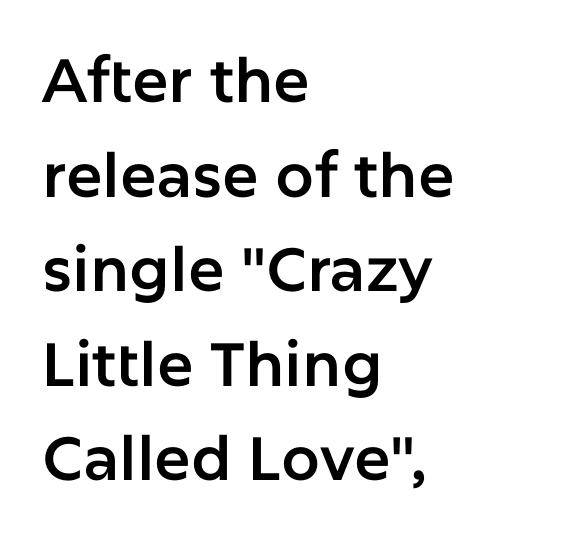
The image shows 61 px sans-serif type, upright; set left-aligned, normal line spacing (1.55x), normal letter spacing, not underlined; low stroke contrast and a medium x-height.
